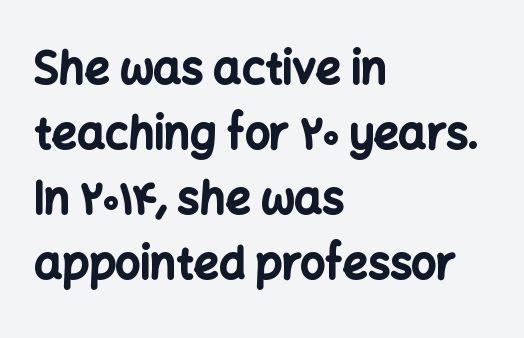
Q: Is the text bold? A: Yes.
Q: Is the text italic (slanted)? A: No, it is upright.
Q: Is the typeface a serif or a sans-serif typeface? A: Sans-serif.
Q: Is the text underlined? A: No.
Q: How is the paragraph aligned? A: Left-aligned.
Q: Is the spacing between letters normal or unusually wide? A: Normal.
Q: Is the spacing between lines tight, normal or loose? A: Normal.
Q: Width (condensed, normal, or wide)? A: Normal.
Q: Stroke contrast? A: Low.
Q: x-height? A: Medium.
Q: Monospaced? A: No.
